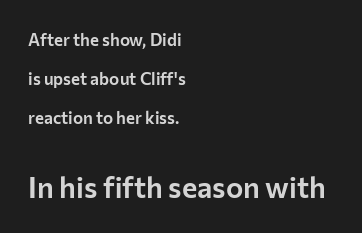
The specimen reads as upright at a glance. Does the type have serifs? No, each stem ends abruptly. This layout puts the modest block above and the oversized block below. No extra tracking has been applied to these lines.
